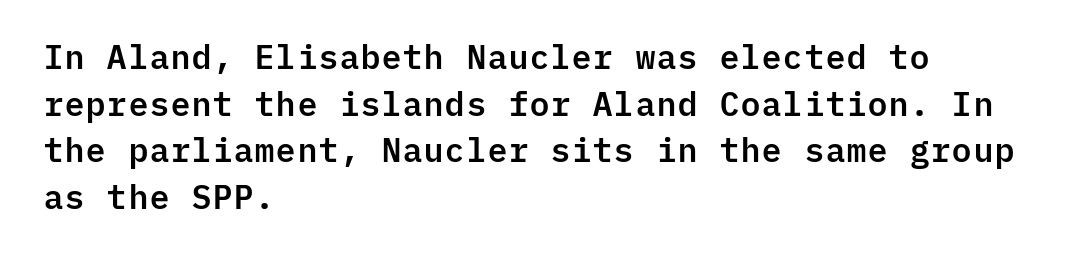
Q: Is the text italic (slanted)? A: No, it is upright.
Q: Is the typeface a serif or a sans-serif typeface? A: Sans-serif.
Q: Is the text underlined? A: No.
Q: How is the paragraph aligned? A: Left-aligned.
Q: Is the spacing between letters normal or unusually wide? A: Normal.
Q: Is the spacing between lines tight, normal or loose? A: Normal.
Q: Width (condensed, normal, or wide)? A: Normal.
Q: Stroke contrast? A: Low.
Q: x-height? A: Medium.
Q: Monospaced? A: Yes.
